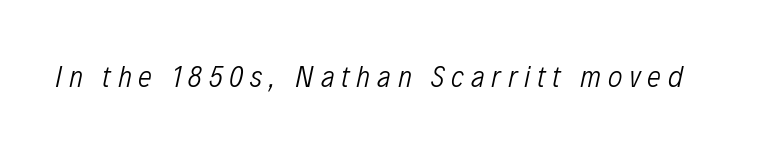
Q: Is the text bold? A: No.
Q: Is the text italic (slanted)? A: Yes, it leans right by about 12 degrees.
Q: Is the text underlined? A: No.
Q: Is the spacing between letters normal or unusually wide? A: Unusually wide.
Q: Width (condensed, normal, or wide)? A: Condensed.
Q: Stroke contrast? A: Low.
Q: x-height? A: Medium.
Q: Monospaced? A: No.
